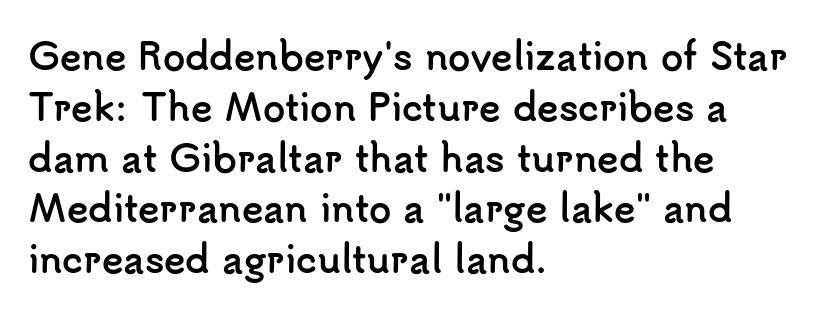
{"serif": "no", "italic": "no", "bold": "yes", "weight": "semibold", "width": "normal", "stroke_contrast": "low", "x_height": "small", "monospaced": "no", "underline": "no", "align": "left", "line_spacing": "normal", "line_spacing_ratio": 1.41, "letter_spacing": "normal", "letter_spacing_em": 0.0, "glyph_px": 36}
